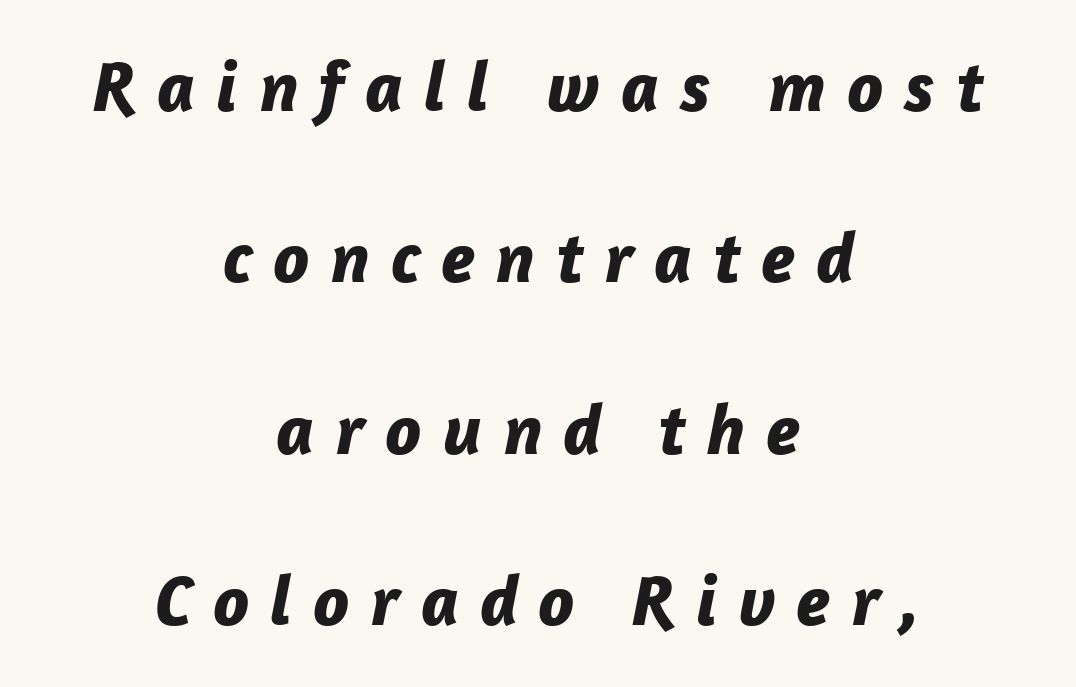
The image shows 72 px bold type, italic (leaning right); set centered, loose line spacing (2.38x), unusually wide letter spacing (+0.29 em), not underlined; low stroke contrast and a medium x-height.
